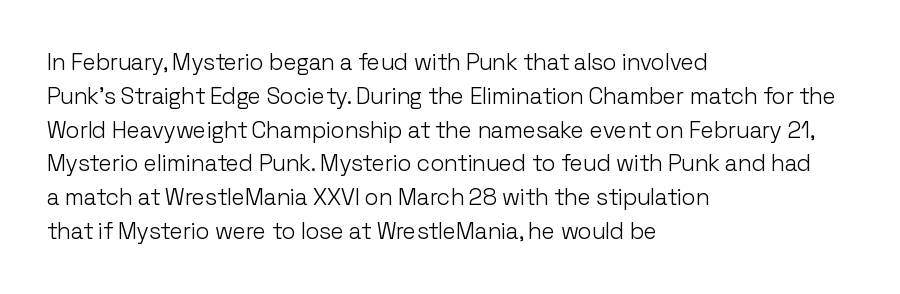
Q: Is the text bold? A: No.
Q: Is the text italic (slanted)? A: No, it is upright.
Q: Is the text underlined? A: No.
Q: How is the paragraph aligned? A: Left-aligned.
Q: Is the spacing between letters normal or unusually wide? A: Normal.
Q: Is the spacing between lines tight, normal or loose? A: Normal.
